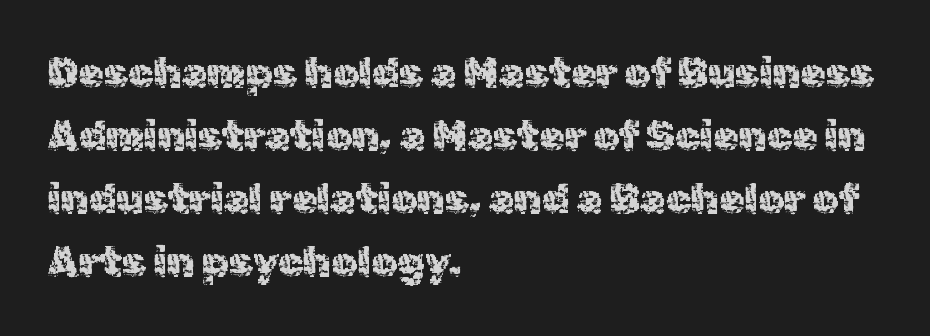
Q: Is the text italic (slanted)? A: No, it is upright.
Q: Is the typeface a serif or a sans-serif typeface? A: Sans-serif.
Q: Is the text underlined? A: No.
Q: How is the paragraph aligned? A: Left-aligned.
Q: Is the spacing between letters normal or unusually wide? A: Normal.
Q: Is the spacing between lines tight, normal or loose? A: Normal.
Q: Width (condensed, normal, or wide)? A: Normal.
Q: x-height? A: Medium.
Q: Monospaced? A: No.
